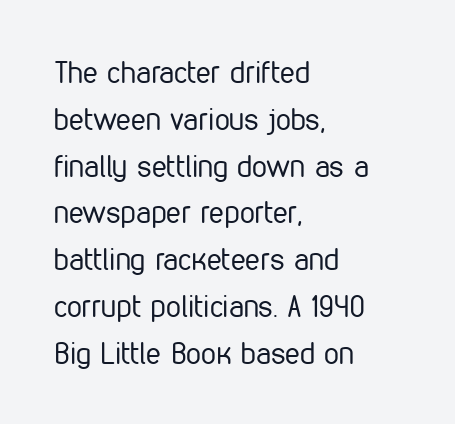
Q: Is the text bold? A: No.
Q: Is the text italic (slanted)? A: No, it is upright.
Q: Is the typeface a serif or a sans-serif typeface? A: Sans-serif.
Q: Is the text underlined? A: No.
Q: How is the paragraph aligned? A: Left-aligned.
Q: Is the spacing between letters normal or unusually wide? A: Normal.
Q: Is the spacing between lines tight, normal or loose? A: Normal.
Q: Width (condensed, normal, or wide)? A: Condensed.
Q: Stroke contrast? A: Low.
Q: x-height? A: Medium.
Q: Monospaced? A: No.
